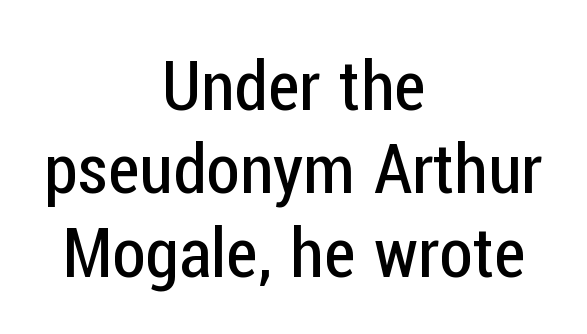
{"serif": "no", "italic": "no", "bold": "no", "weight": "regular", "width": "condensed", "stroke_contrast": "low", "x_height": "medium", "monospaced": "no", "underline": "no", "align": "center", "line_spacing_ratio": 1.21, "letter_spacing": "normal", "letter_spacing_em": 0.0, "glyph_px": 69}
